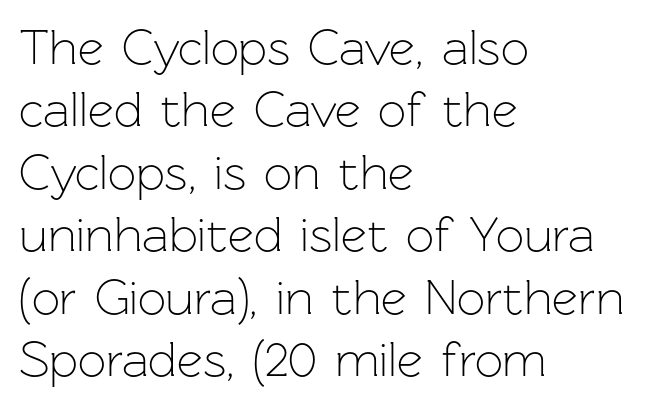
The image shows 50 px light sans-serif type, upright; set left-aligned, normal line spacing (1.25x), normal letter spacing, not underlined; low stroke contrast and a medium x-height.
